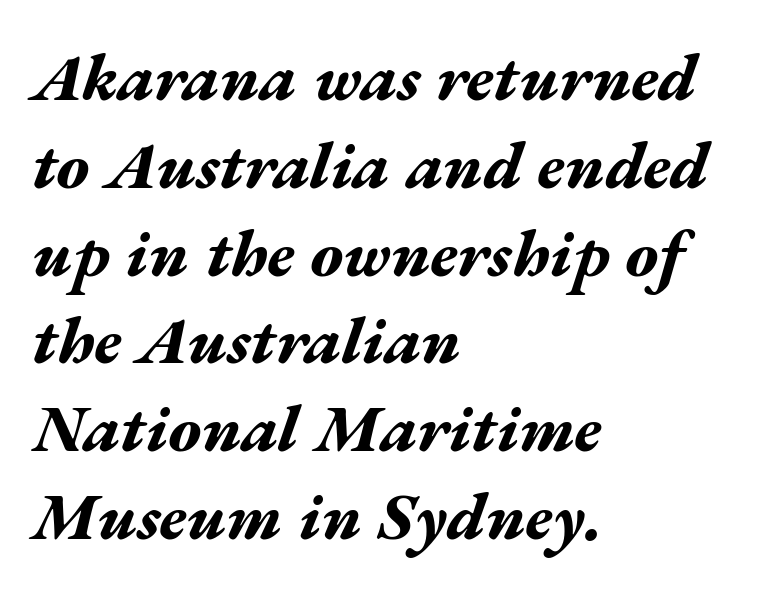
{"italic": "yes", "lean": "right", "slant_degrees": 17, "bold": "yes", "weight": "bold", "width": "wide", "stroke_contrast": "medium", "x_height": "medium", "monospaced": "no", "underline": "no", "align": "left", "line_spacing": "normal", "line_spacing_ratio": 1.31, "letter_spacing": "normal", "letter_spacing_em": 0.0, "glyph_px": 67}
